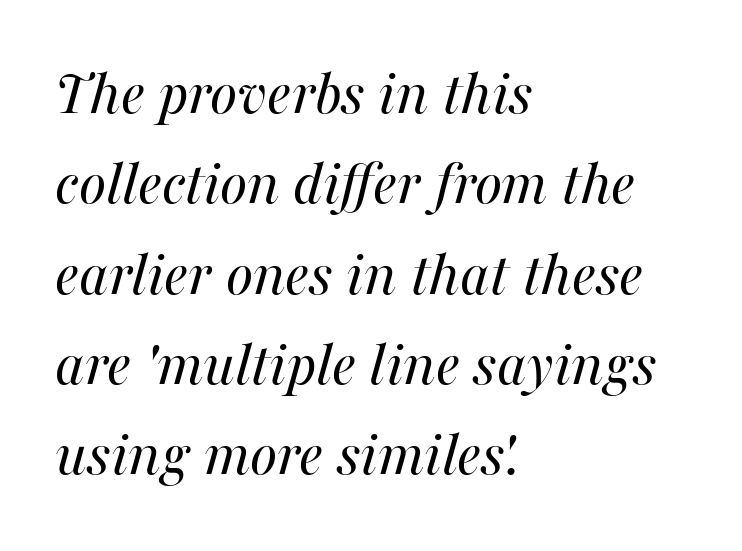
Q: Is the text bold? A: No.
Q: Is the text italic (slanted)? A: Yes, it leans right by about 16 degrees.
Q: Is the text underlined? A: No.
Q: How is the paragraph aligned? A: Left-aligned.
Q: Is the spacing between letters normal or unusually wide? A: Normal.
Q: Is the spacing between lines tight, normal or loose? A: Normal.
Q: Width (condensed, normal, or wide)? A: Normal.
Q: Stroke contrast? A: Medium.
Q: x-height? A: Medium.
Q: Monospaced? A: No.
